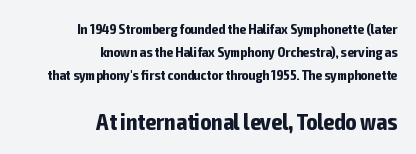
Q: Is the text bold? A: Yes.
Q: Is the text italic (slanted)? A: No, it is upright.
Q: Is the text underlined? A: No.
Q: How is the paragraph aligned? A: Right-aligned.
Q: Is the spacing between letters normal or unusually wide? A: Normal.
Q: Is the spacing between lines tight, normal or loose? A: Normal.
Q: Which block of text is set in a larger size, the first (top) or the second (bottom)? A: The second (bottom) one.
